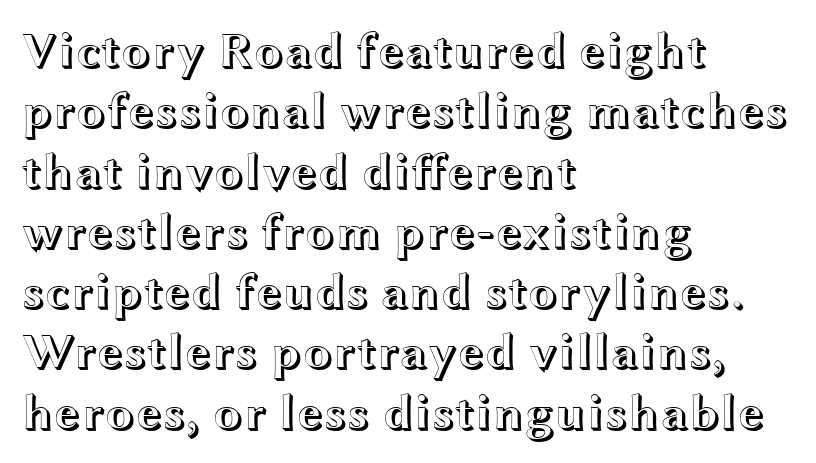
{"italic": "no", "width": "wide", "x_height": "medium", "monospaced": "no", "underline": "no", "align": "left", "line_spacing_ratio": 1.23, "letter_spacing": "normal", "letter_spacing_em": 0.0, "glyph_px": 49}
